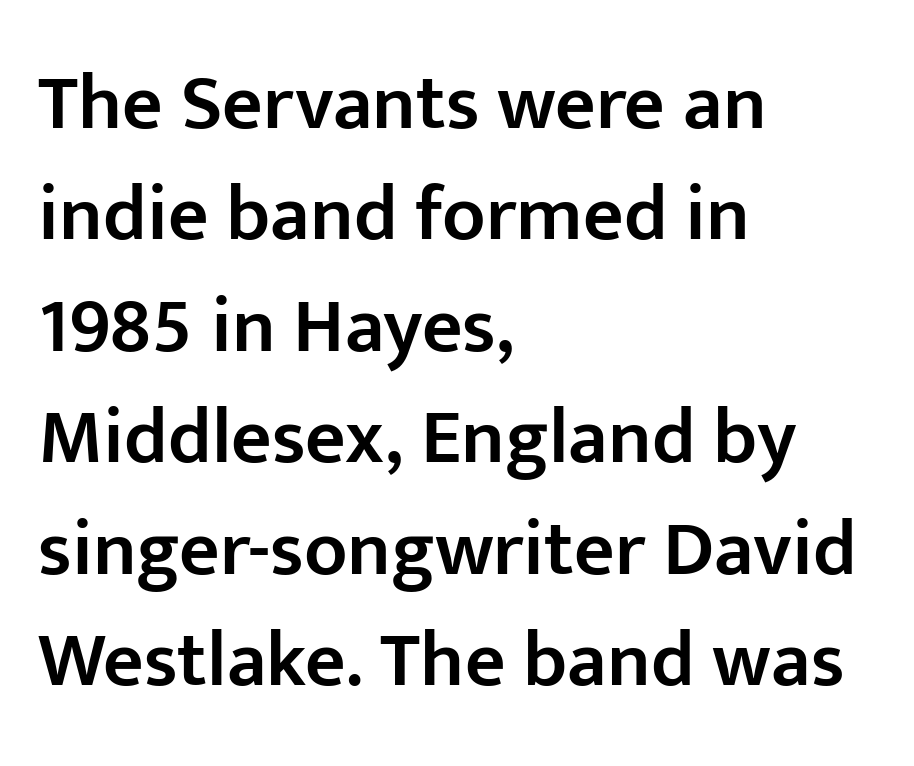
This rendering employs a face without finishing strokes, i.e., a sans-serif. The rendering keeps characters at their native spacing. Layout note: lines flush left. Weight check: semibold — heavier than regular, not quite bold. Here the designer chose a conventional face with non-uniform glyph widths. Check under the words: just untouched page.
